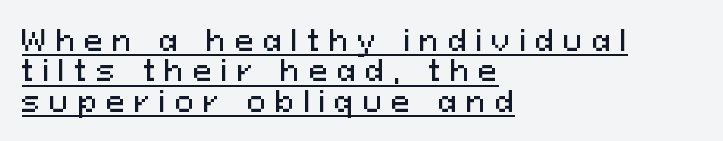
{"serif": "no", "italic": "no", "width": "normal", "stroke_contrast": "medium", "x_height": "medium", "monospaced": "no", "underline": "yes", "align": "left", "line_spacing": "tight", "line_spacing_ratio": 1.05, "letter_spacing": "wide", "letter_spacing_em": 0.31, "glyph_px": 29}
